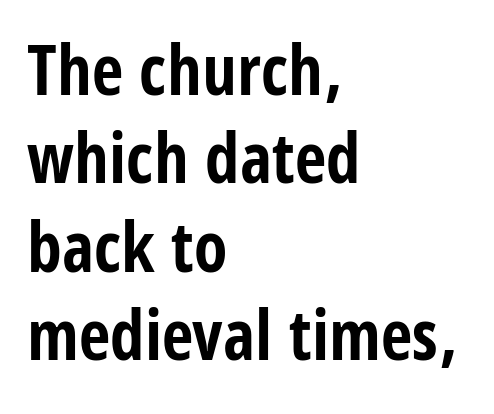
The image shows 69 px bold, condensed sans-serif type, upright; set left-aligned, normal line spacing (1.28x), normal letter spacing, not underlined; low stroke contrast and a large x-height.
